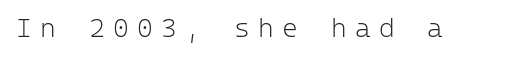
{"italic": "no", "bold": "no", "underline": "no", "letter_spacing": "wide", "letter_spacing_em": 0.31, "glyph_px": 27}
